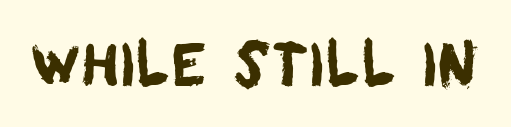
What stands out about the letter spacing? Nothing — it is the standard amount. Think of a printed novel: that variable character pitch is what you see here. Rule under the text: the space is simply empty. These lines are composed in type without serifs.
